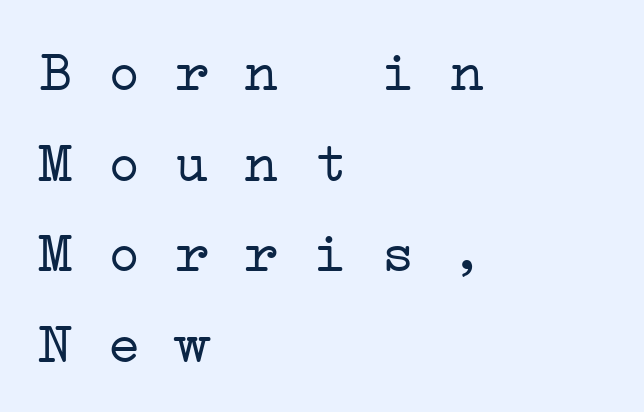
A normal amount of white space separates one row of letters from the next. Each letter, wide or thin by design, is forced into the same width here. A clean baseline with only descenders dipping below it. Unlike a clean sans, this face finishes its strokes with serifs. The rag falls on the right side of this text block.
